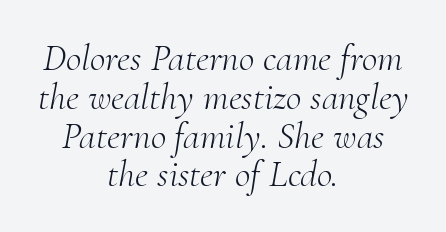
The image shows 38 px light serif type, italic (leaning right); set centered, tight line spacing (1.02x), normal letter spacing, not underlined; medium stroke contrast and a small x-height.
